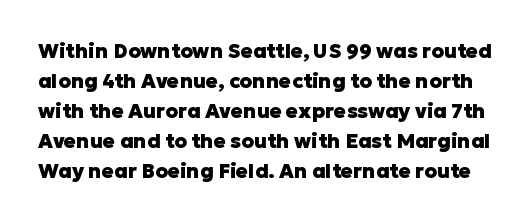
Q: Is the text bold? A: Yes.
Q: Is the text italic (slanted)? A: No, it is upright.
Q: Is the text underlined? A: No.
Q: Is the spacing between letters normal or unusually wide? A: Normal.
Q: Is the spacing between lines tight, normal or loose? A: Normal.
